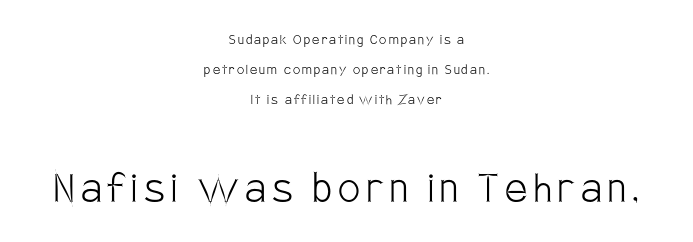
The image shows 49 px light, condensed sans-serif type, upright; set centered, line spacing 1.89x, not underlined; the second (bottom) block is 3.06x larger; low stroke contrast and a large x-height.
